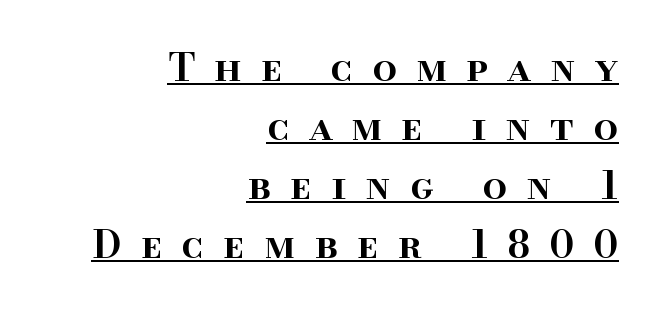
Q: Is the text bold? A: Semi-bold.
Q: Is the text italic (slanted)? A: No, it is upright.
Q: Is the typeface a serif or a sans-serif typeface? A: Serif.
Q: Is the text underlined? A: Yes.
Q: How is the paragraph aligned? A: Right-aligned.
Q: Is the spacing between letters normal or unusually wide? A: Unusually wide.
Q: Is the spacing between lines tight, normal or loose? A: Normal.
Q: Width (condensed, normal, or wide)? A: Normal.
Q: Stroke contrast? A: High.
Q: x-height? A: Small.
Q: Monospaced? A: No.
